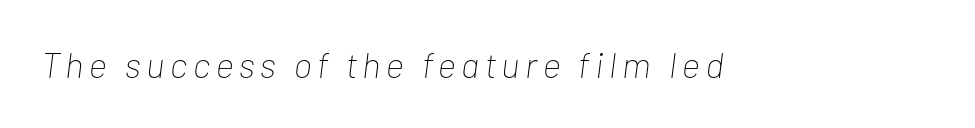
The strokes are not fattened; the text isn't bold. The glyphs are unaccompanied by any horizontal stroke below them. Style check: oblique. Character widths vary here, with narrow letters taking less room than wide ones.
